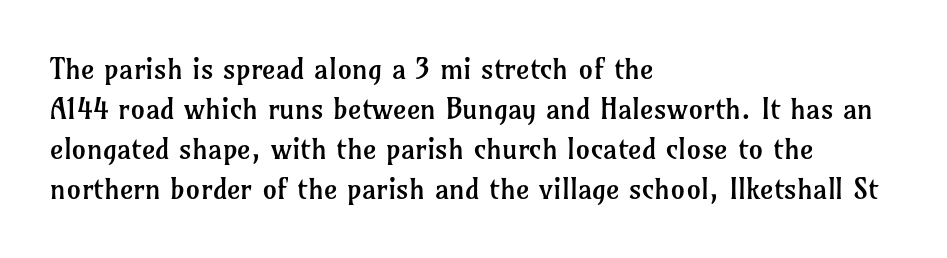
{"serif": "yes", "italic": "no", "bold": "no", "weight": "regular", "width": "normal", "stroke_contrast": "low", "x_height": "medium", "monospaced": "no", "underline": "no", "align": "left", "line_spacing": "normal", "line_spacing_ratio": 1.38, "letter_spacing": "normal", "letter_spacing_em": 0.0, "glyph_px": 29}
